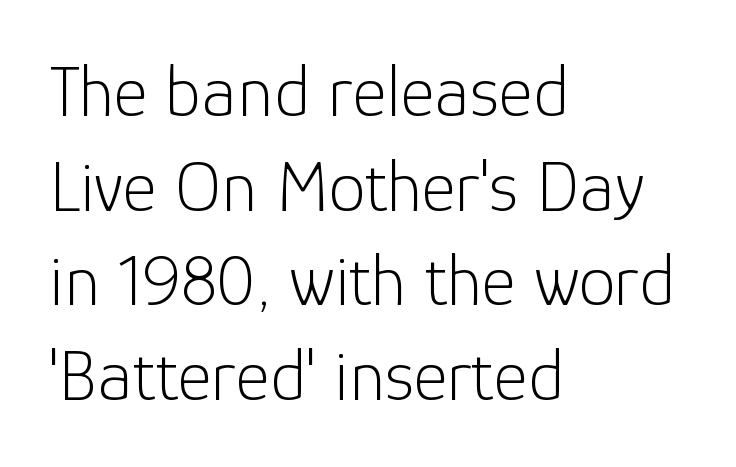
A typesetter would call this leading conventional body-copy spacing. Are there feet on the stems? There aren't — it's a sans. Is this a fixed-width face? No — the glyphs have proportional, varying widths. No chunkiness to these letters — they're not bold. The typesetter chose a ragged-right arrangement here. This rendering leaves character spacing at its baseline value.
